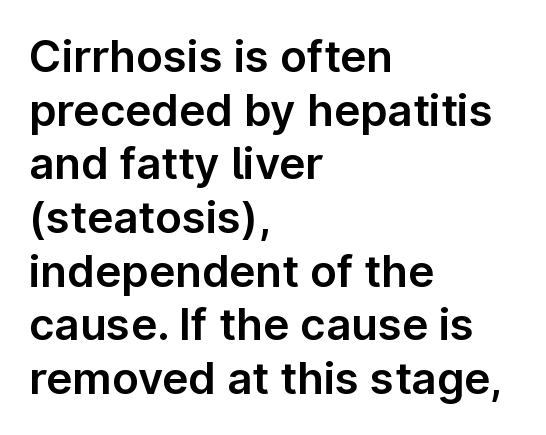
The image shows 44 px sans-serif type, upright; set left-aligned, line spacing 1.22x, normal letter spacing, not underlined; low stroke contrast and a medium x-height.
